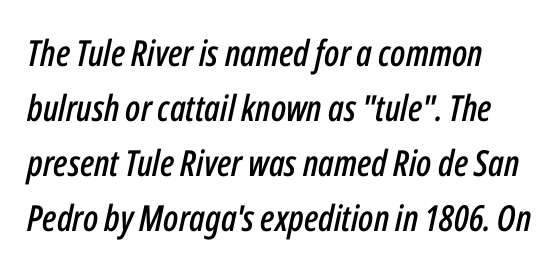
The image shows 36 px condensed type, italic (leaning right); set normal line spacing (1.53x), normal letter spacing, not underlined; low stroke contrast and a medium x-height.
